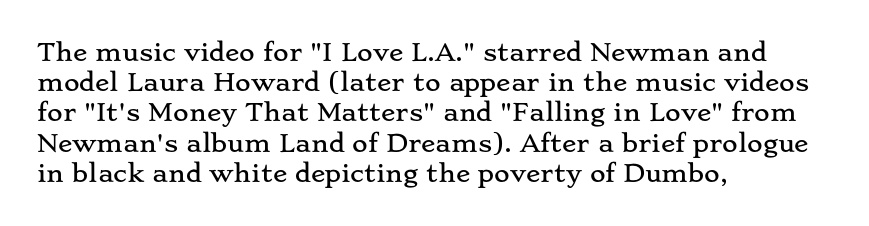
The image shows 24 px text type, upright; set left-aligned, normal line spacing (1.26x), normal letter spacing, not underlined.
